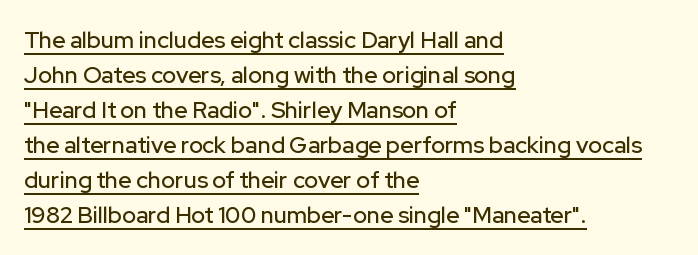
{"italic": "no", "underline": "yes", "align": "left", "line_spacing": "normal", "line_spacing_ratio": 1.52, "letter_spacing": "normal", "letter_spacing_em": 0.0, "glyph_px": 23}
